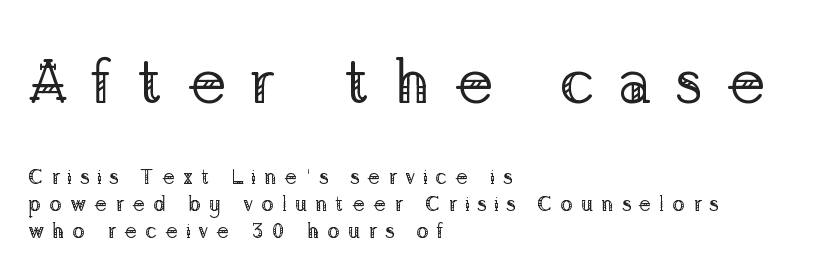
Observe the wide spacing: letters keep a clear distance from each other. Compared with a typical body face, this is equally light or lighter still. Posture: straight, roman, zero tilt. The typesetter chose a ragged-right arrangement here. The passage shown is typed in a proportional face where columns would drift. Any mark beneath the type? The region is blank.
